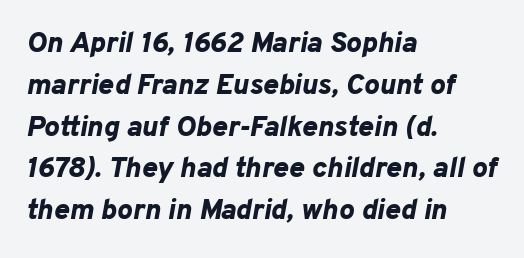
Check the space under the baseline: it is left empty. Compared with typical body copy, the letter spacing here is the same. The text block is weighted toward the left margin, trailing off unevenly rightward. In terms of posture, this sample is oblique. Every letter is thick-stroked: bold, no question. Do the characters align in a grid? No, the font is proportional.
